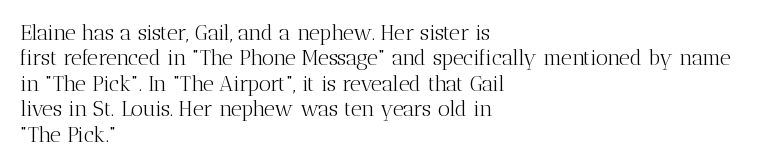
A bare baseline throughout the passage. Line beginnings align vertically; line endings do not. This sample uses plain, unmodified letter spacing. Posture: straight, roman, zero tilt. Is this a heavy cut? Hardly; it is regular or lighter.
